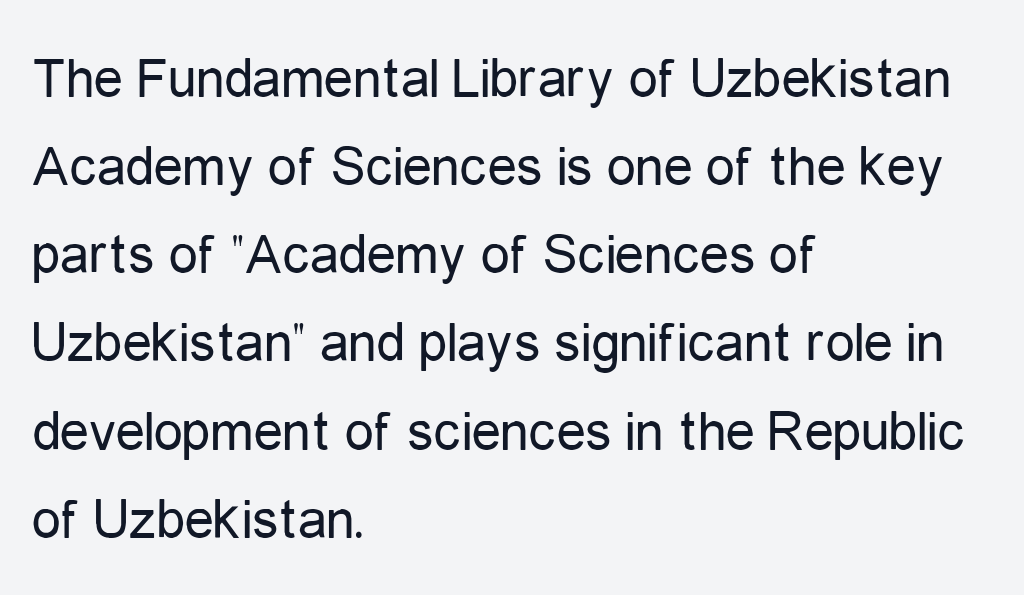
The image shows 58 px regular-weight, condensed sans-serif type, upright; set left-aligned, normal line spacing (1.52x), normal letter spacing, not underlined; low stroke contrast and a medium x-height.
